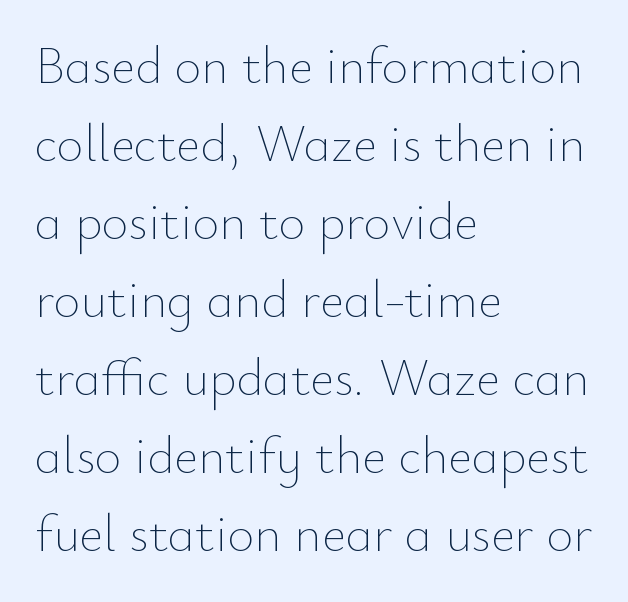
{"italic": "no", "bold": "no", "weight": "thin", "width": "normal", "stroke_contrast": "low", "x_height": "small", "monospaced": "no", "underline": "no", "align": "left", "line_spacing": "normal", "line_spacing_ratio": 1.5, "letter_spacing": "normal", "letter_spacing_em": 0.0, "glyph_px": 52}
